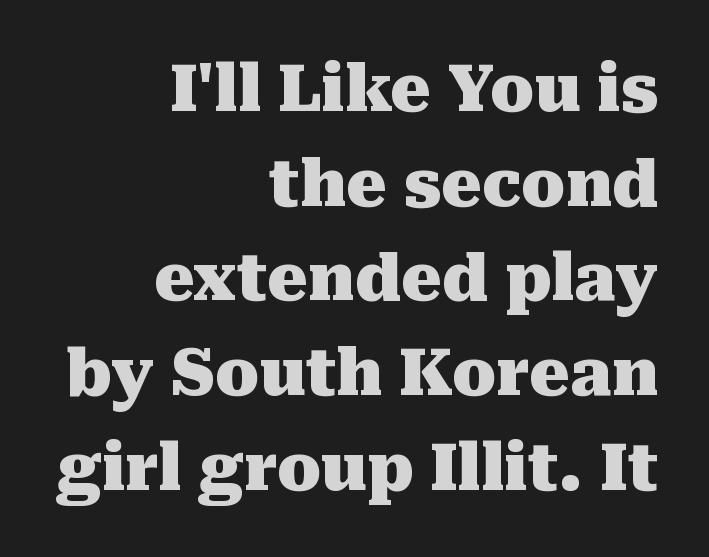
The image shows 64 px heavy serif type, upright; set right-aligned, normal line spacing (1.48x), normal letter spacing, not underlined; medium stroke contrast and a medium x-height.
